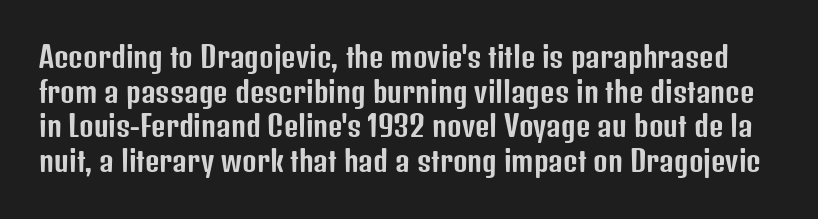
Q: Is the text italic (slanted)? A: No, it is upright.
Q: Is the typeface a serif or a sans-serif typeface? A: Sans-serif.
Q: Is the text underlined? A: No.
Q: Is the spacing between letters normal or unusually wide? A: Normal.
Q: Width (condensed, normal, or wide)? A: Condensed.
Q: Stroke contrast? A: Low.
Q: x-height? A: Medium.
Q: Monospaced? A: No.
